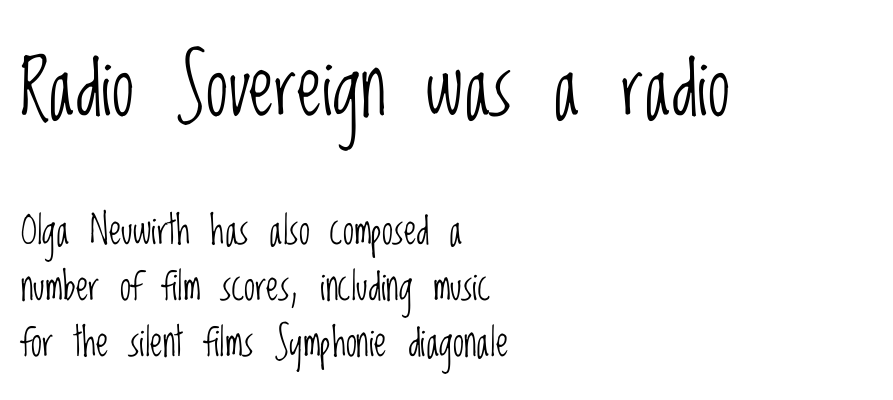
The letters look calm and open, with moderate or lighter stems. Each letter keeps its own natural width here, so spacing adapts to shape. The text block is weighted toward the left margin, trailing off unevenly rightward. A typesetter would label this face a sans. Does the bottom block carry the larger type? No, the top block does.
